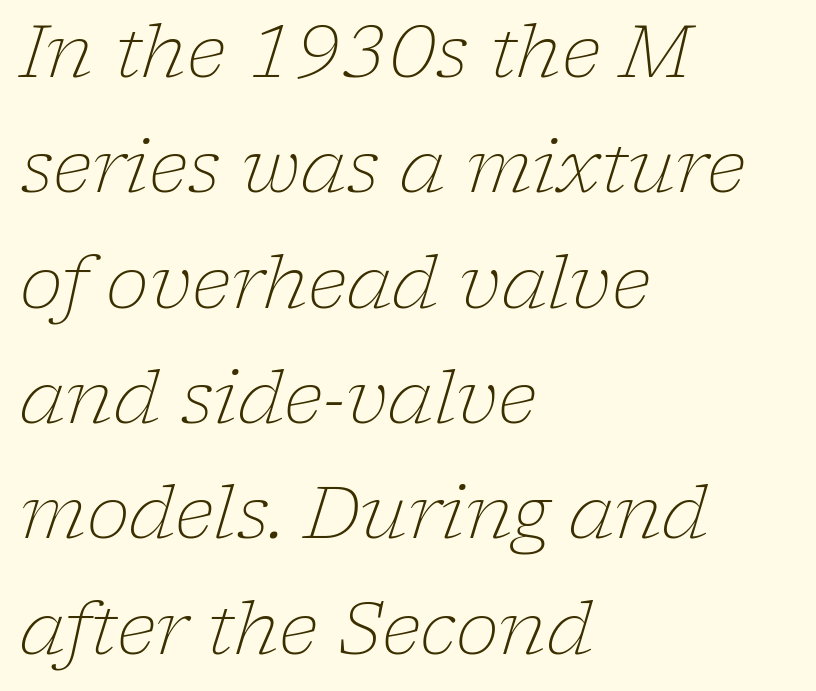
Q: Is the text bold? A: No.
Q: Is the text italic (slanted)? A: Yes, it leans right by about 17 degrees.
Q: Is the typeface a serif or a sans-serif typeface? A: Serif.
Q: Is the text underlined? A: No.
Q: How is the paragraph aligned? A: Left-aligned.
Q: Is the spacing between letters normal or unusually wide? A: Normal.
Q: Is the spacing between lines tight, normal or loose? A: Normal.
Q: Width (condensed, normal, or wide)? A: Normal.
Q: Stroke contrast? A: Low.
Q: x-height? A: Medium.
Q: Monospaced? A: No.
